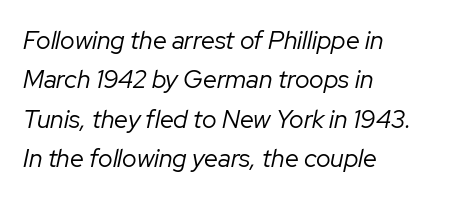
Q: Is the text bold? A: No.
Q: Is the text italic (slanted)? A: Yes, it leans right by about 12 degrees.
Q: Is the text underlined? A: No.
Q: How is the paragraph aligned? A: Left-aligned.
Q: Is the spacing between letters normal or unusually wide? A: Normal.
Q: Is the spacing between lines tight, normal or loose? A: Normal.
